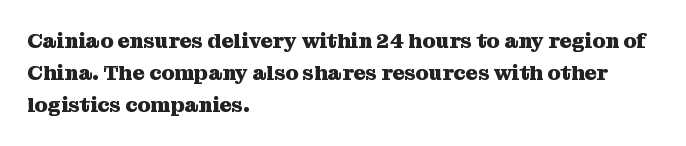
The image shows 21 px bold type, upright; set left-aligned, normal line spacing (1.52x), normal letter spacing, not underlined.
